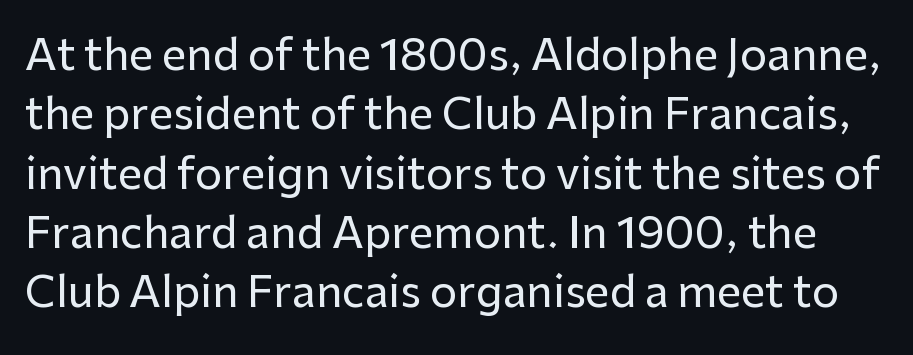
Q: Is the text italic (slanted)? A: No, it is upright.
Q: Is the typeface a serif or a sans-serif typeface? A: Sans-serif.
Q: Is the text underlined? A: No.
Q: Is the spacing between letters normal or unusually wide? A: Normal.
Q: Is the spacing between lines tight, normal or loose? A: Normal.
Q: Width (condensed, normal, or wide)? A: Normal.
Q: Stroke contrast? A: Low.
Q: x-height? A: Medium.
Q: Monospaced? A: No.
